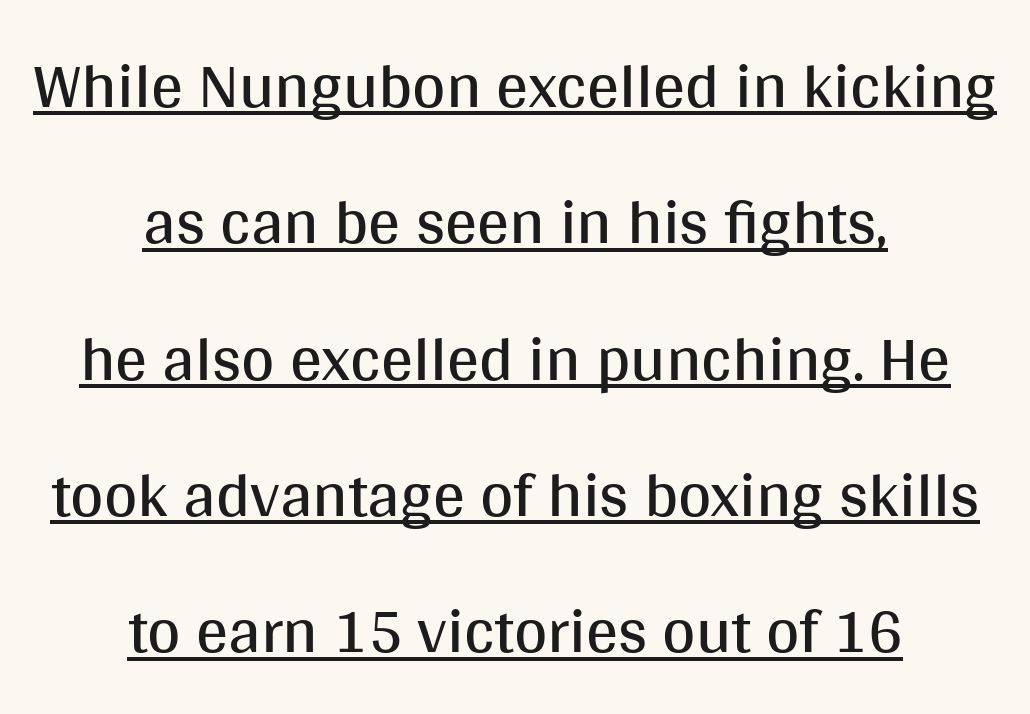
The image shows 64 px regular-weight sans-serif type, upright; set centered, loose line spacing (2.13x), normal letter spacing, underlined; medium stroke contrast and a large x-height.
